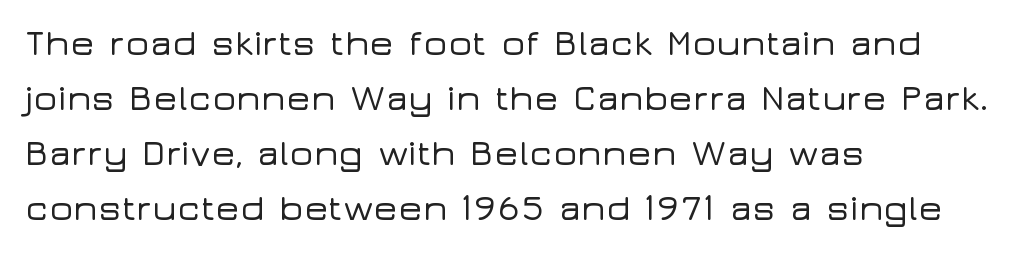
{"serif": "no", "italic": "no", "width": "wide", "stroke_contrast": "low", "x_height": "medium", "monospaced": "no", "underline": "no", "align": "left", "line_spacing": "normal", "line_spacing_ratio": 1.53, "letter_spacing": "normal", "letter_spacing_em": 0.0, "glyph_px": 36}
